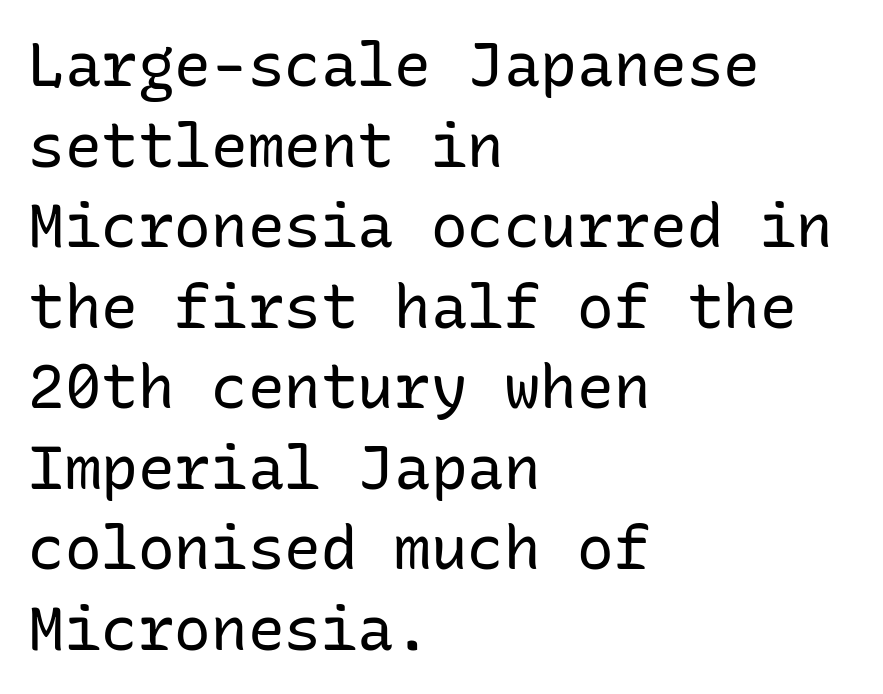
In terms of leading, this rendering sits right in the middle. Left-aligned paragraph, ragged on the right. Is there any slant? The stems are plumb. The font family rendered here belongs to the sans-serif group.
